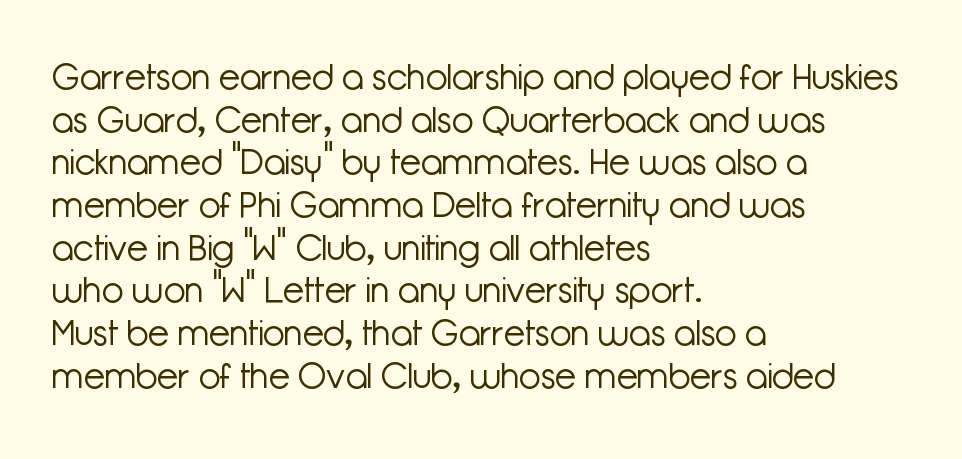
Q: Is the text bold? A: No.
Q: Is the text italic (slanted)? A: No, it is upright.
Q: Is the typeface a serif or a sans-serif typeface? A: Sans-serif.
Q: Is the text underlined? A: No.
Q: How is the paragraph aligned? A: Left-aligned.
Q: Is the spacing between letters normal or unusually wide? A: Normal.
Q: Width (condensed, normal, or wide)? A: Normal.
Q: Stroke contrast? A: Low.
Q: x-height? A: Medium.
Q: Monospaced? A: No.
